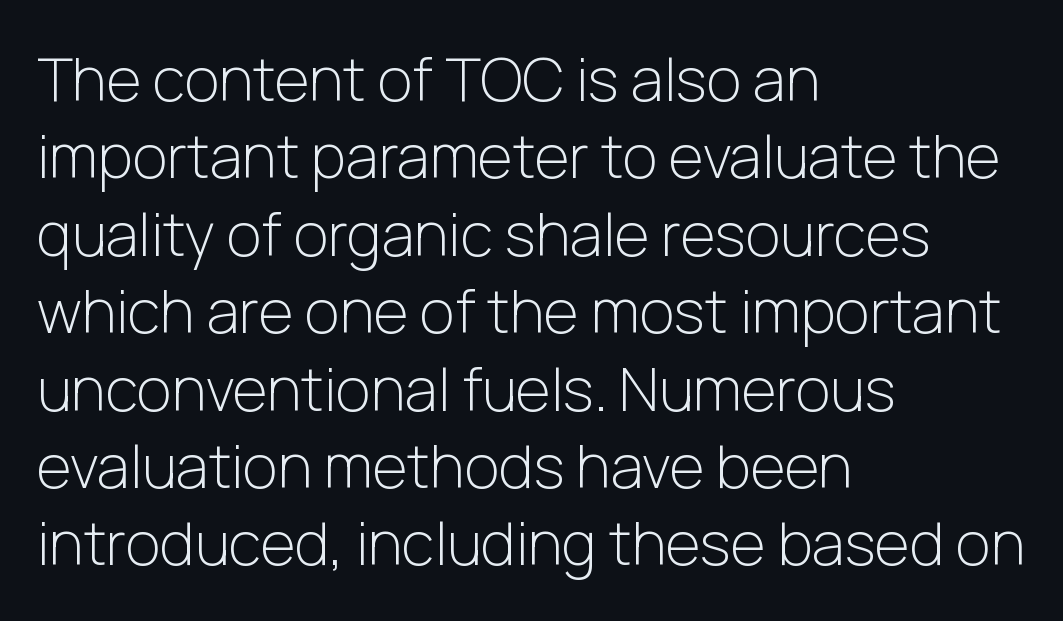
{"serif": "no", "italic": "no", "bold": "no", "weight": "light", "width": "normal", "stroke_contrast": "low", "x_height": "medium", "monospaced": "no", "underline": "no", "align": "left", "line_spacing": "normal", "line_spacing_ratio": 1.29, "letter_spacing": "normal", "letter_spacing_em": 0.0, "glyph_px": 60}
